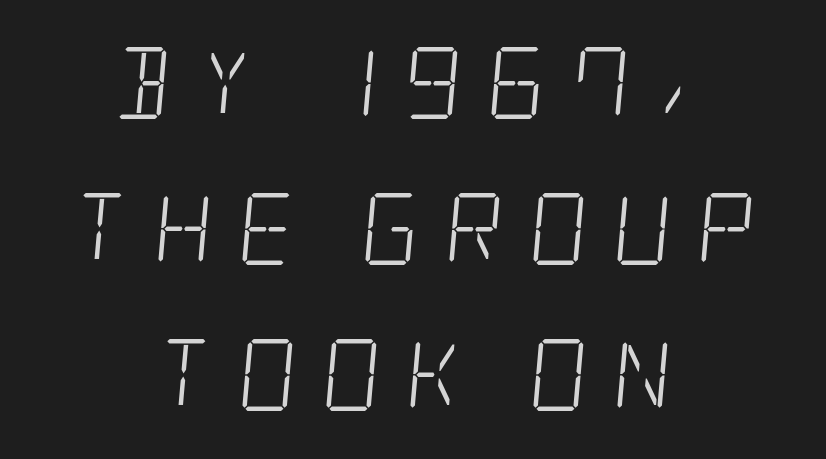
Q: Is the text bold? A: No.
Q: Is the typeface a serif or a sans-serif typeface? A: Serif.
Q: Is the text underlined? A: No.
Q: How is the paragraph aligned? A: Centered.
Q: Is the spacing between letters normal or unusually wide? A: Unusually wide.
Q: Is the spacing between lines tight, normal or loose? A: Loose.
Q: Width (condensed, normal, or wide)? A: Condensed.
Q: Stroke contrast? A: Low.
Q: x-height? A: Large.
